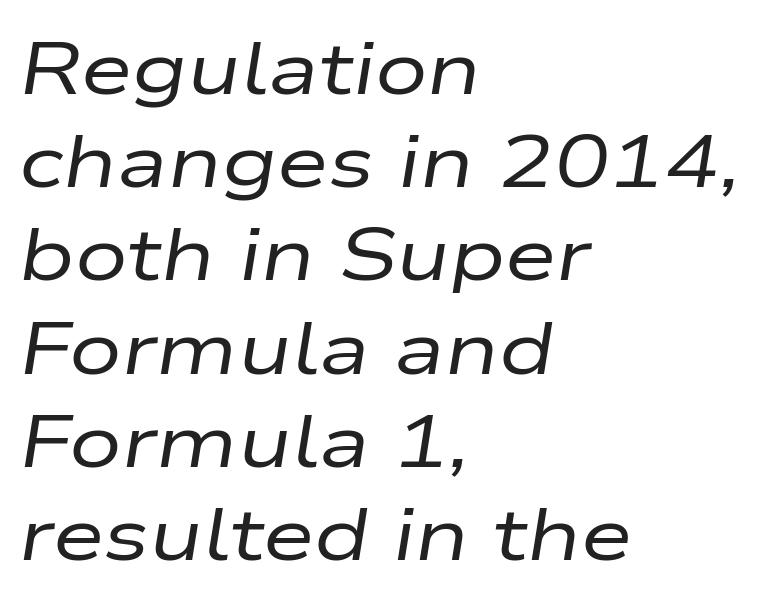
{"italic": "yes", "lean": "right", "slant_degrees": 9, "bold": "no", "weight": "regular", "width": "wide", "stroke_contrast": "low", "x_height": "medium", "monospaced": "no", "underline": "no", "align": "left", "line_spacing": "normal", "line_spacing_ratio": 1.26, "letter_spacing": "normal", "letter_spacing_em": 0.0, "glyph_px": 74}
